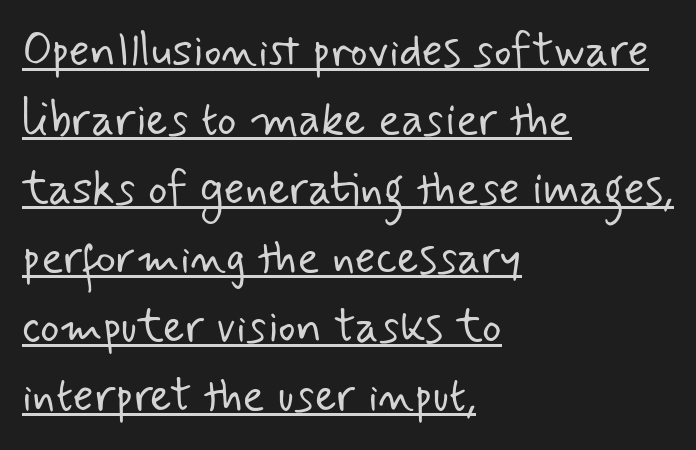
{"serif": "no", "bold": "no", "weight": "light", "width": "normal", "stroke_contrast": "low", "x_height": "small", "monospaced": "no", "underline": "yes", "align": "left", "line_spacing": "normal", "line_spacing_ratio": 1.5, "letter_spacing": "normal", "letter_spacing_em": 0.0, "glyph_px": 46}
